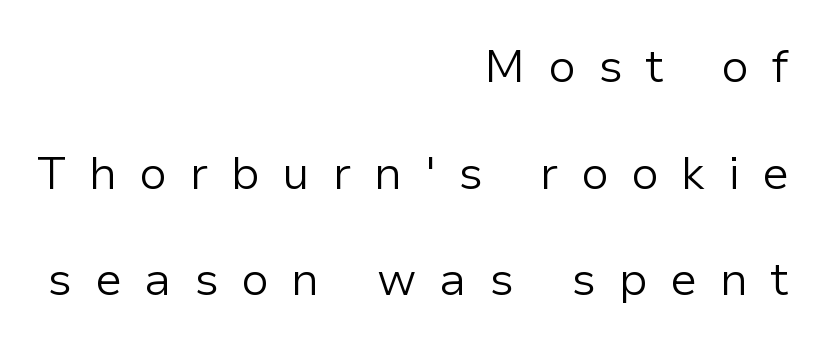
The image shows 46 px light sans-serif type, upright; set right-aligned, loose line spacing (2.32x), unusually wide letter spacing (+0.49 em), not underlined; low stroke contrast and a medium x-height.
